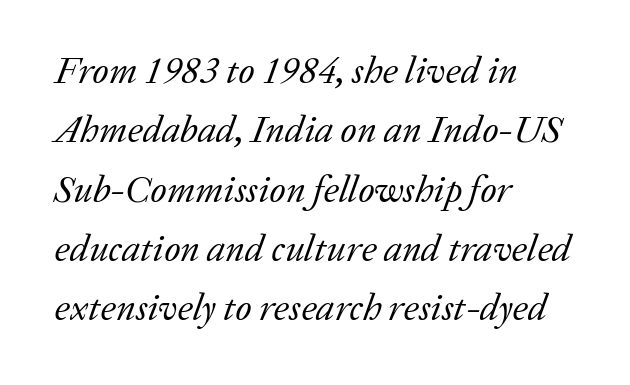
Note the varied advance widths — an 'i' is clearly narrower than an 'm'. Note: serifs present on the glyphs. Does extra space separate the letters? No, they use regular spacing. Is the type heavy? It reads as light-to-regular instead. This rendering features lettering with no underline. Typeset ragged right — the left edge is the straight one.
